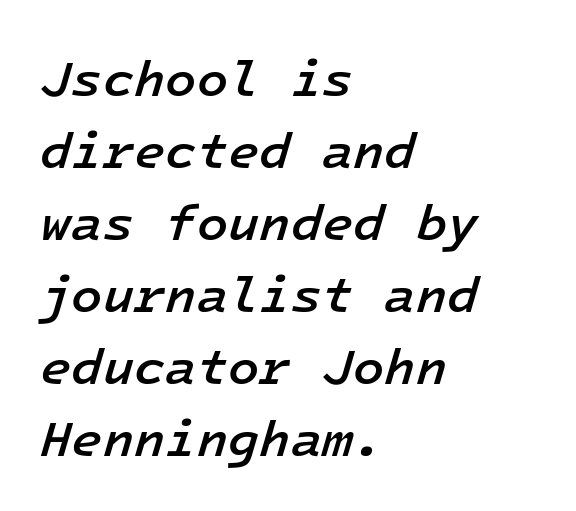
Q: Is the text bold? A: Semi-bold.
Q: Is the text italic (slanted)? A: Yes, it leans right by about 16 degrees.
Q: Is the text underlined? A: No.
Q: How is the paragraph aligned? A: Left-aligned.
Q: Is the spacing between letters normal or unusually wide? A: Normal.
Q: Is the spacing between lines tight, normal or loose? A: Normal.
Q: Width (condensed, normal, or wide)? A: Normal.
Q: Stroke contrast? A: Low.
Q: x-height? A: Medium.
Q: Monospaced? A: Yes.
